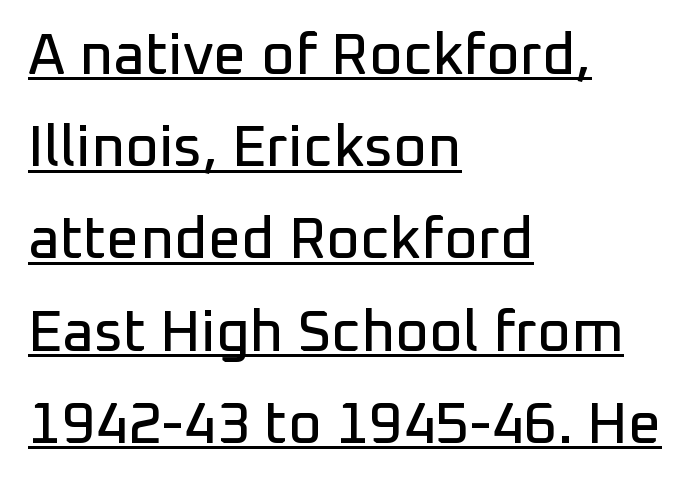
Compared with undecorated copy, this sample adds a rule below the words. If you drew a line through each stem, it would be perfectly vertical. The vertical gap from one line to the next is medium. You could not count columns in this text — the font is proportionally spaced. Grotesque or geometric, the face here clearly has no serifs.
